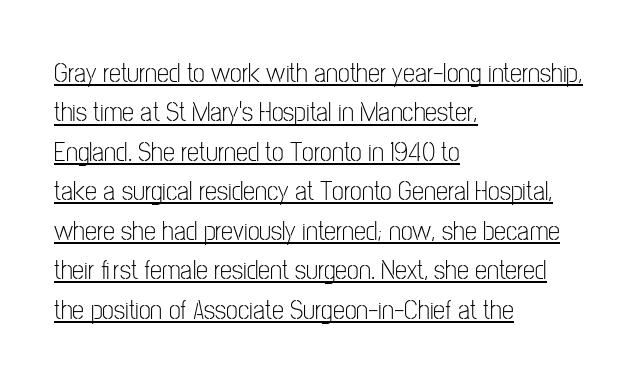
{"italic": "no", "bold": "no", "underline": "yes", "align": "left", "line_spacing": "normal", "line_spacing_ratio": 1.46, "letter_spacing": "normal", "letter_spacing_em": 0.0, "glyph_px": 27}
